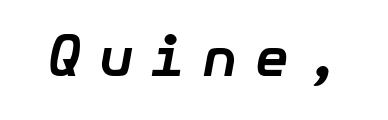
The image shows 55 px bold type, italic (leaning right); set unusually wide letter spacing (+0.33 em), not underlined; low stroke contrast and a medium x-height.
